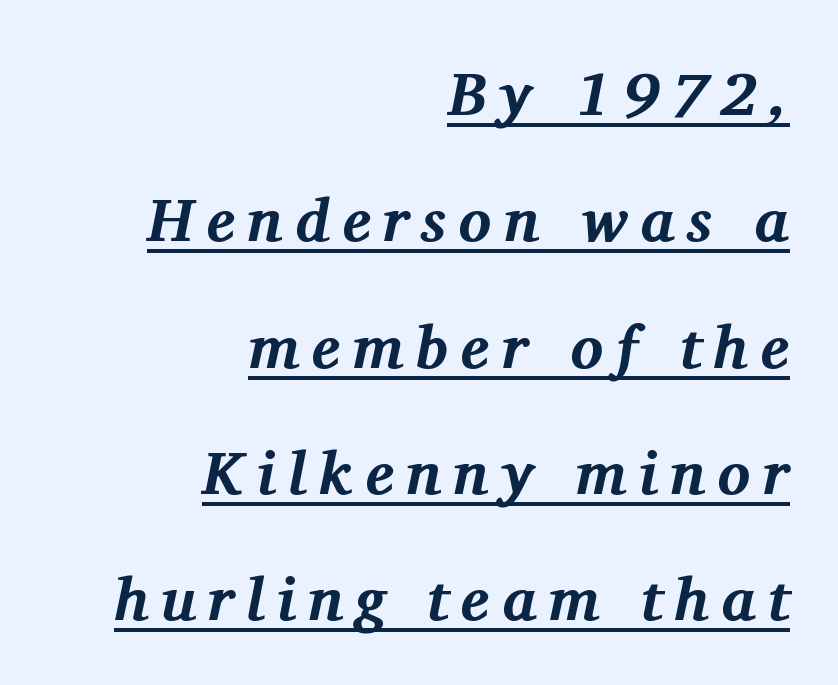
Q: Is the text bold? A: Yes.
Q: Is the text italic (slanted)? A: Yes, it leans right by about 11 degrees.
Q: Is the typeface a serif or a sans-serif typeface? A: Serif.
Q: Is the text underlined? A: Yes.
Q: How is the paragraph aligned? A: Right-aligned.
Q: Is the spacing between letters normal or unusually wide? A: Unusually wide.
Q: Is the spacing between lines tight, normal or loose? A: Loose.
Q: Width (condensed, normal, or wide)? A: Normal.
Q: Stroke contrast? A: Medium.
Q: x-height? A: Medium.
Q: Monospaced? A: No.
